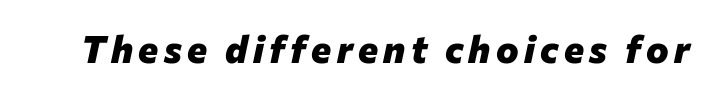
{"italic": "yes", "lean": "right", "slant_degrees": 12, "bold": "yes", "weight": "heavy", "width": "normal", "stroke_contrast": "low", "x_height": "medium", "monospaced": "no", "underline": "no", "glyph_px": 38}
